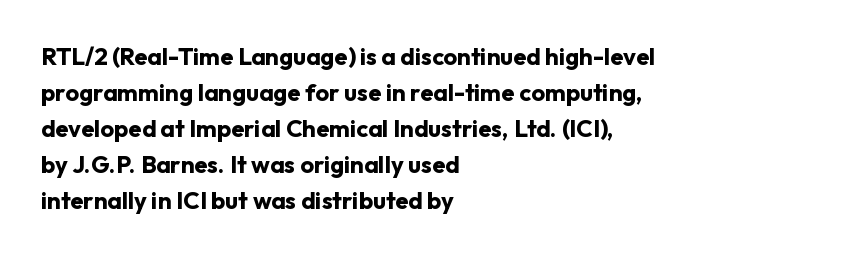
{"italic": "no", "bold": "yes", "underline": "no", "align": "left", "line_spacing": "normal", "line_spacing_ratio": 1.5, "letter_spacing": "normal", "letter_spacing_em": 0.0, "glyph_px": 24}
